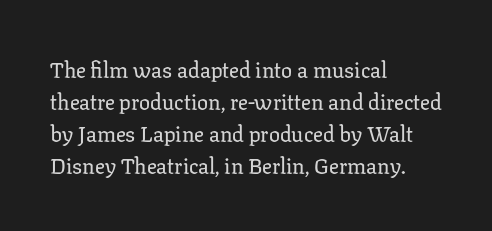
The image shows 22 px text type, upright; set left-aligned, normal line spacing (1.45x), normal letter spacing, not underlined.
